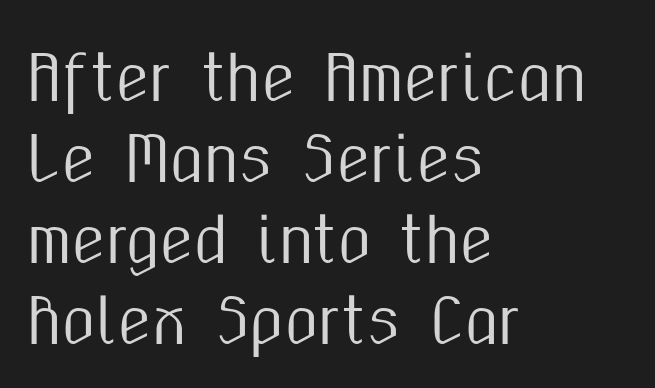
Q: Is the text italic (slanted)? A: No, it is upright.
Q: Is the typeface a serif or a sans-serif typeface? A: Sans-serif.
Q: Is the text underlined? A: No.
Q: How is the paragraph aligned? A: Left-aligned.
Q: Is the spacing between letters normal or unusually wide? A: Normal.
Q: Is the spacing between lines tight, normal or loose? A: Normal.
Q: Width (condensed, normal, or wide)? A: Condensed.
Q: Stroke contrast? A: Medium.
Q: x-height? A: Medium.
Q: Monospaced? A: No.
